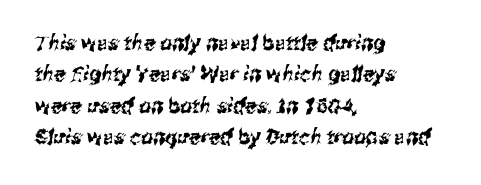
Q: Is the text underlined? A: No.
Q: How is the paragraph aligned? A: Left-aligned.
Q: Is the spacing between letters normal or unusually wide? A: Normal.
Q: Is the spacing between lines tight, normal or loose? A: Normal.
